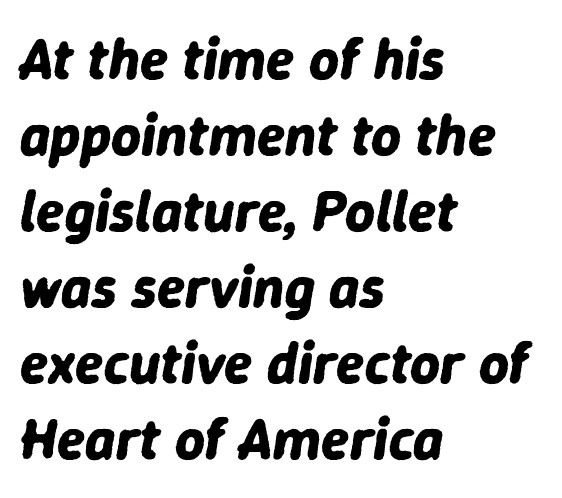
{"italic": "yes", "lean": "right", "slant_degrees": 9, "bold": "yes", "weight": "bold", "width": "normal", "stroke_contrast": "low", "x_height": "medium", "monospaced": "no", "underline": "no", "align": "left", "line_spacing": "normal", "line_spacing_ratio": 1.31, "letter_spacing": "normal", "letter_spacing_em": 0.0, "glyph_px": 58}
